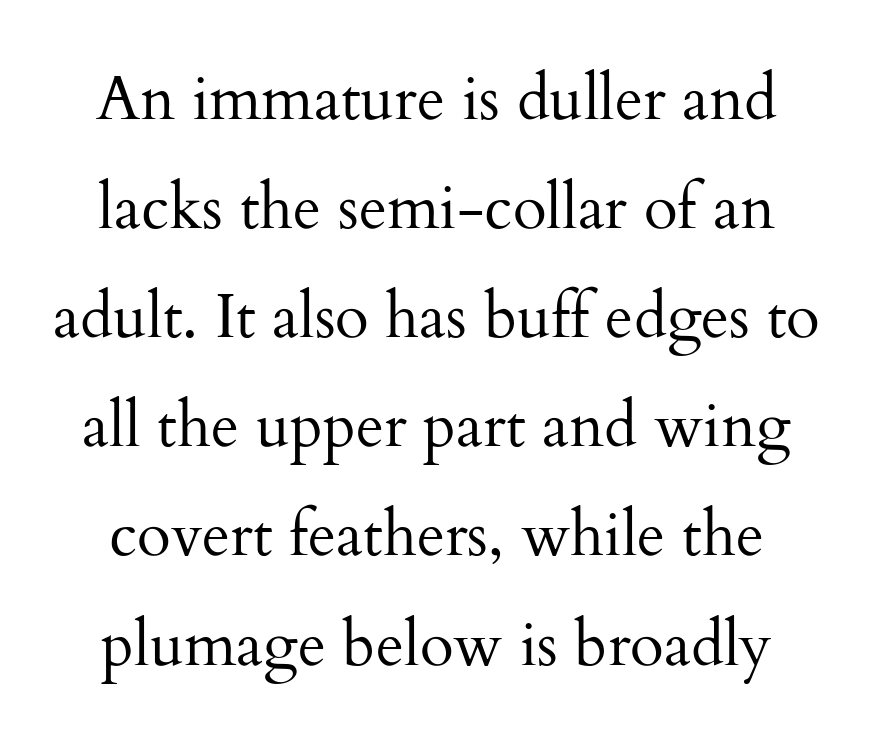
The image shows 62 px regular-weight serif type, upright; set line spacing 1.76x, normal letter spacing, not underlined; medium stroke contrast and a small x-height.
